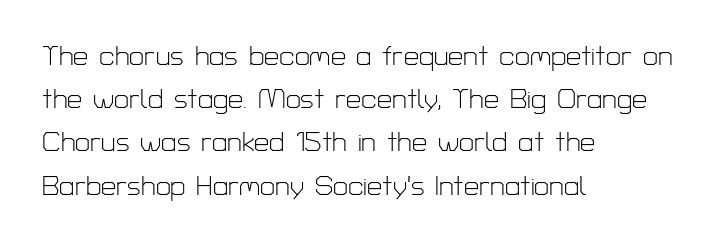
Posture: straight, roman, zero tilt. Notice how descenders clear the ascenders below comfortably — that's standard leading. Visually the block forms a straight wall on the left and a jagged coastline on the right. Descenders hang freely into open space. The type is set solid horizontally, with unmodified tracking. Heft: none added — not bold.
